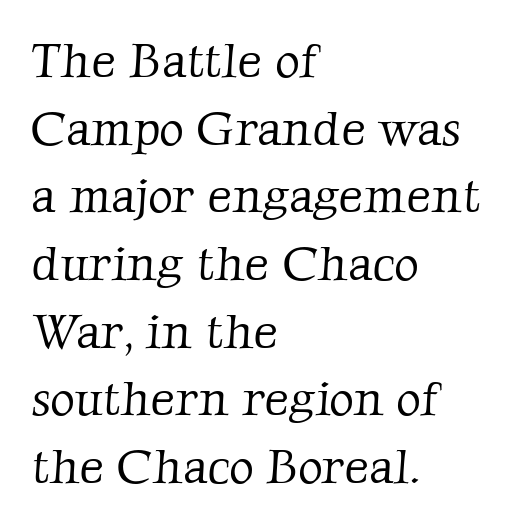
The image shows 48 px light serif type; set left-aligned, normal line spacing (1.41x), normal letter spacing, not underlined; low stroke contrast and a medium x-height.
